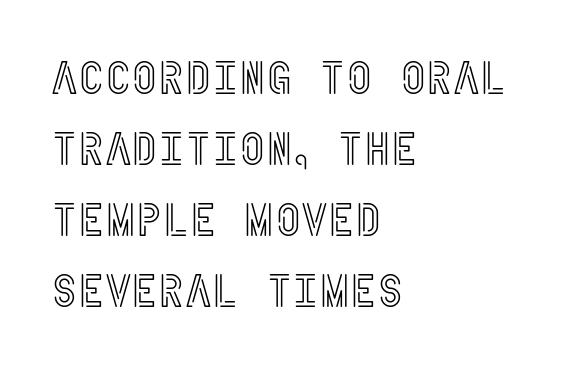
{"italic": "no", "width": "condensed", "x_height": "large", "underline": "no", "align": "left", "line_spacing": "normal", "line_spacing_ratio": 1.54, "letter_spacing": "normal", "letter_spacing_em": 0.0, "glyph_px": 46}
